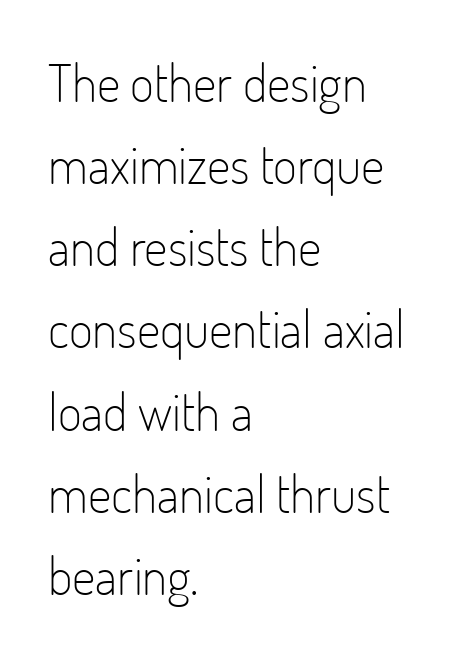
The image shows 52 px light, condensed sans-serif type, upright; set left-aligned, normal line spacing (1.58x), normal letter spacing, not underlined; low stroke contrast and a small x-height.
